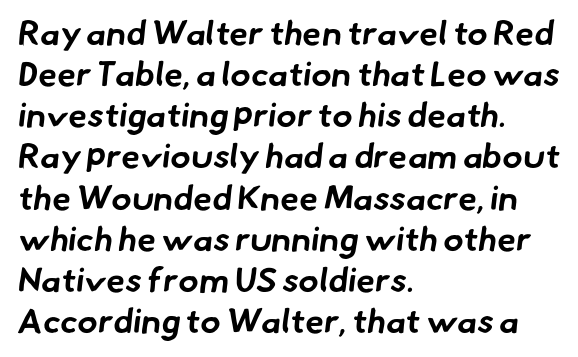
Q: Is the text bold? A: Yes.
Q: Is the typeface a serif or a sans-serif typeface? A: Sans-serif.
Q: Is the text underlined? A: No.
Q: How is the paragraph aligned? A: Left-aligned.
Q: Is the spacing between letters normal or unusually wide? A: Normal.
Q: Width (condensed, normal, or wide)? A: Normal.
Q: Stroke contrast? A: Low.
Q: x-height? A: Small.
Q: Monospaced? A: No.
